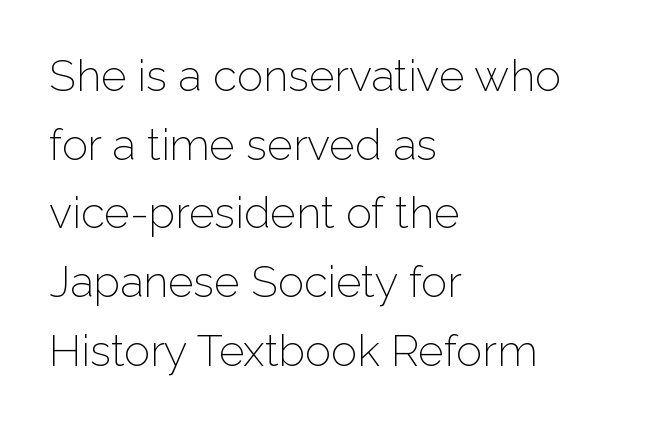
The image shows 44 px light sans-serif type, upright; set left-aligned, normal line spacing (1.56x), normal letter spacing, not underlined; low stroke contrast and a medium x-height.
